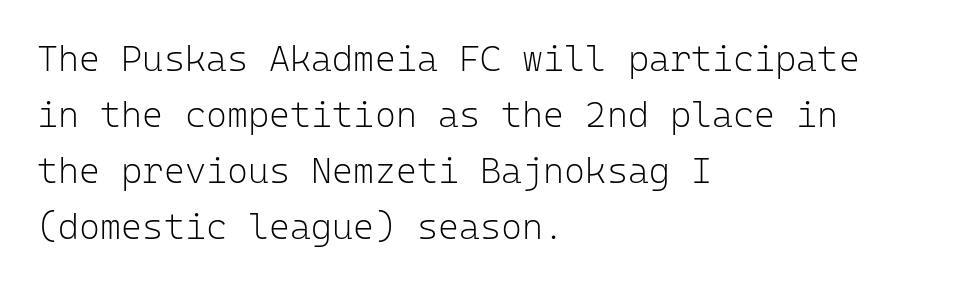
Each word holds together tightly as a unit, with standard inter-letter gaps. The text block is weighted toward the left margin, trailing off unevenly rightward. Each letter's strokes conclude bluntly, with no projecting serifs. Has an underline been added? It has not. Vertical spacing — default. Each letter, wide or thin by design, is forced into the same width here.
